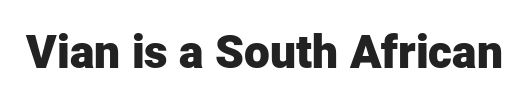
{"serif": "no", "italic": "no", "bold": "yes", "weight": "heavy", "width": "normal", "stroke_contrast": "low", "x_height": "medium", "monospaced": "no", "underline": "no", "letter_spacing": "normal", "letter_spacing_em": 0.0, "glyph_px": 46}
